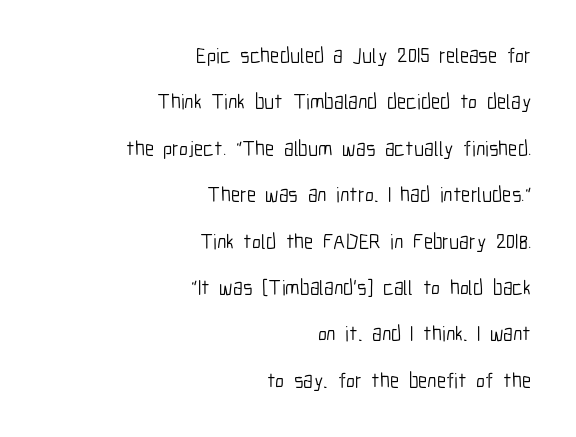
Q: Is the text bold? A: No.
Q: Is the text italic (slanted)? A: No, it is upright.
Q: Is the text underlined? A: No.
Q: How is the paragraph aligned? A: Right-aligned.
Q: Is the spacing between letters normal or unusually wide? A: Normal.
Q: Is the spacing between lines tight, normal or loose? A: Loose.
